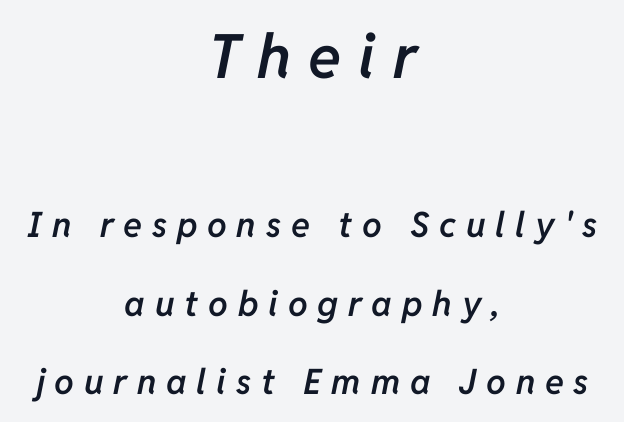
Q: Is the text bold? A: Semi-bold.
Q: Is the text italic (slanted)? A: Yes, it leans right by about 11 degrees.
Q: Is the text underlined? A: No.
Q: How is the paragraph aligned? A: Centered.
Q: Is the spacing between letters normal or unusually wide? A: Unusually wide.
Q: Is the spacing between lines tight, normal or loose? A: Loose.
Q: Which block of text is set in a larger size, the first (top) or the second (bottom)? A: The first (top) one.
Q: Width (condensed, normal, or wide)? A: Normal.
Q: Stroke contrast? A: Low.
Q: x-height? A: Medium.
Q: Monospaced? A: No.
